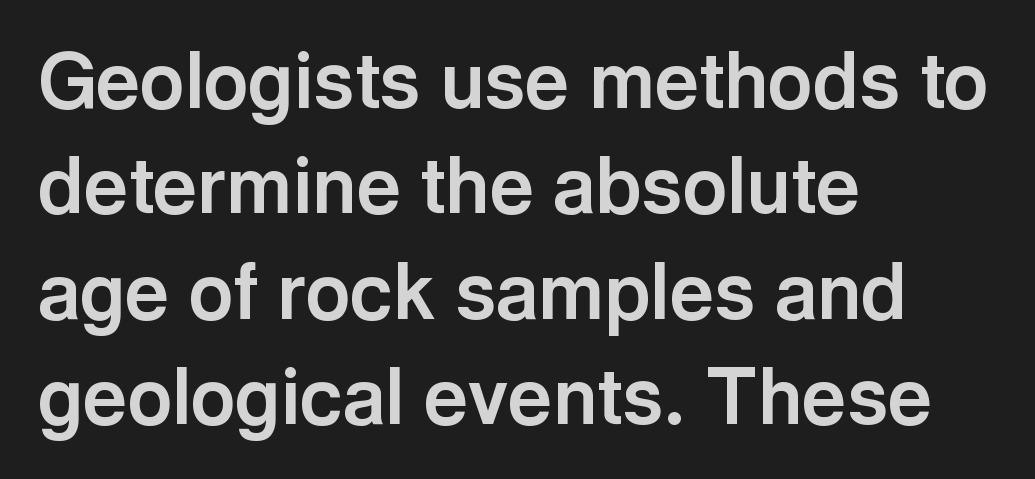
Q: Is the text bold? A: Yes.
Q: Is the text italic (slanted)? A: No, it is upright.
Q: Is the typeface a serif or a sans-serif typeface? A: Sans-serif.
Q: Is the text underlined? A: No.
Q: How is the paragraph aligned? A: Left-aligned.
Q: Is the spacing between letters normal or unusually wide? A: Normal.
Q: Is the spacing between lines tight, normal or loose? A: Normal.
Q: Width (condensed, normal, or wide)? A: Normal.
Q: x-height? A: Medium.
Q: Monospaced? A: No.
